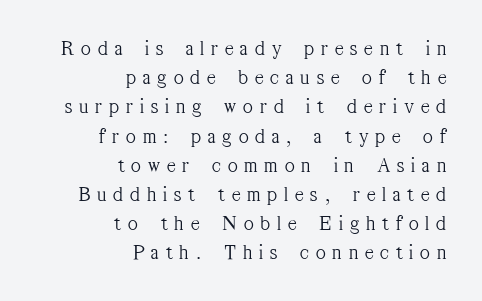
Q: Is the text bold? A: No.
Q: Is the text italic (slanted)? A: No, it is upright.
Q: Is the text underlined? A: No.
Q: How is the paragraph aligned? A: Right-aligned.
Q: Is the spacing between letters normal or unusually wide? A: Unusually wide.
Q: Is the spacing between lines tight, normal or loose? A: Normal.
